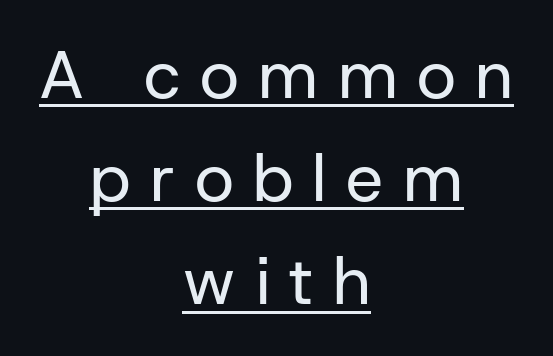
{"serif": "no", "italic": "no", "bold": "no", "weight": "regular", "width": "normal", "stroke_contrast": "low", "x_height": "medium", "monospaced": "no", "underline": "yes", "align": "center", "line_spacing": "normal", "line_spacing_ratio": 1.54, "letter_spacing": "wide", "letter_spacing_em": 0.29, "glyph_px": 67}
